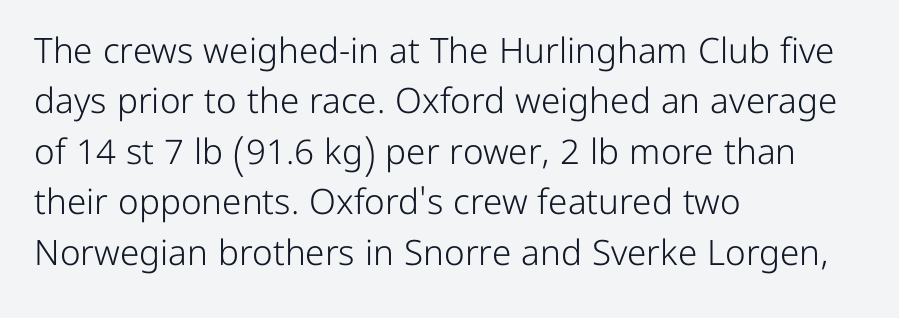
Nothing unusual about the tracking: characters are spaced as the font intends. Style check: upright. Typographically, this falls in the sans-serif category. The letters advance in unequal steps, a hallmark of proportional type.
